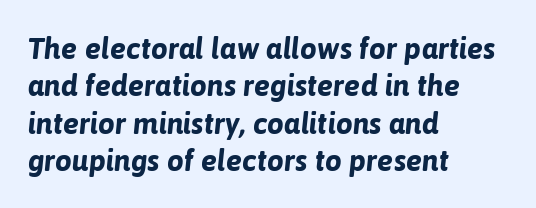
Q: Is the text bold? A: Yes.
Q: Is the text italic (slanted)? A: Yes, it leans right by about 6 degrees.
Q: Is the text underlined? A: No.
Q: How is the paragraph aligned? A: Left-aligned.
Q: Is the spacing between letters normal or unusually wide? A: Normal.
Q: Is the spacing between lines tight, normal or loose? A: Normal.
Q: Width (condensed, normal, or wide)? A: Normal.
Q: Stroke contrast? A: Low.
Q: x-height? A: Medium.
Q: Monospaced? A: No.
